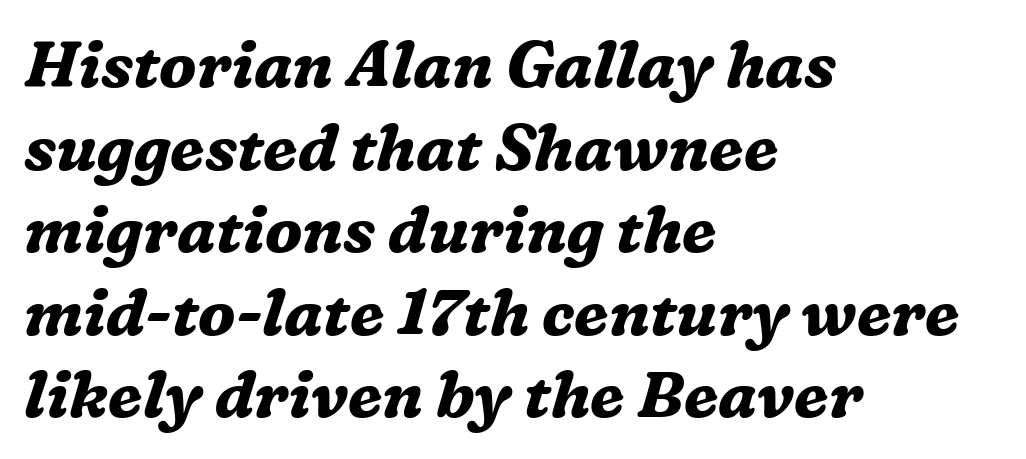
{"serif": "yes", "italic": "yes", "lean": "right", "slant_degrees": 16, "bold": "yes", "weight": "bold", "width": "normal", "stroke_contrast": "medium", "x_height": "medium", "monospaced": "no", "underline": "no", "align": "left", "line_spacing": "normal", "line_spacing_ratio": 1.29, "letter_spacing": "normal", "letter_spacing_em": 0.0, "glyph_px": 64}
